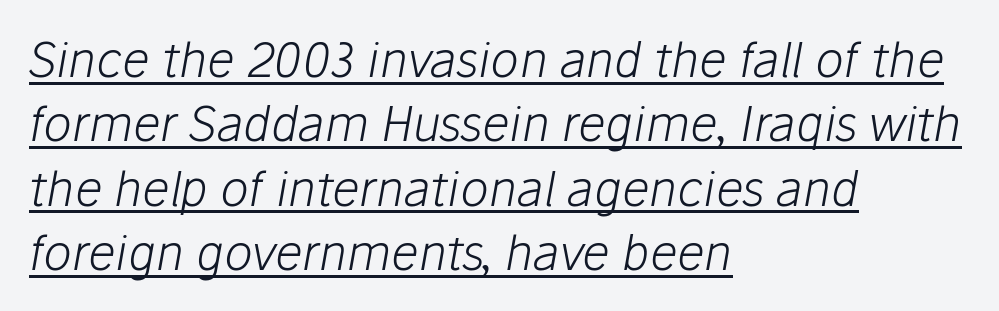
Honestly, the letter spacing is just normal — you wouldn't notice it. Character widths vary here, with narrow letters taking less room than wide ones. An italicized treatment has been applied to the whole sample. The weight would be labelled regular, book, light, or lighter still. The rag falls on the right side of this text block. Each new line begins a customary step beneath the previous one.
